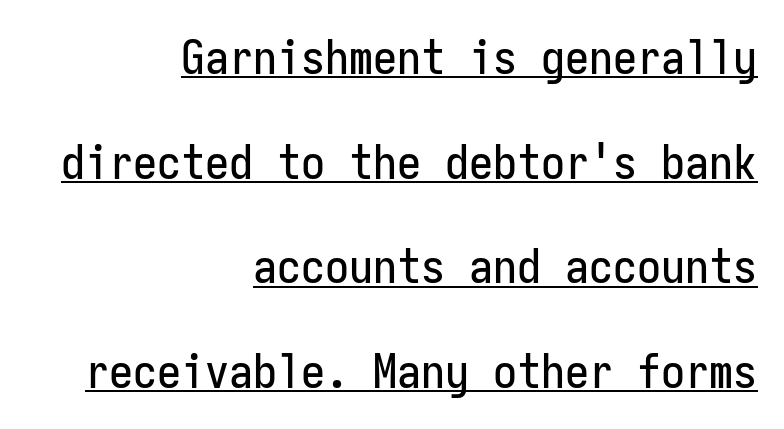
{"serif": "no", "italic": "no", "width": "condensed", "stroke_contrast": "low", "x_height": "medium", "monospaced": "yes", "underline": "yes", "align": "right", "line_spacing": "loose", "line_spacing_ratio": 2.18, "letter_spacing": "normal", "letter_spacing_em": 0.0, "glyph_px": 48}
